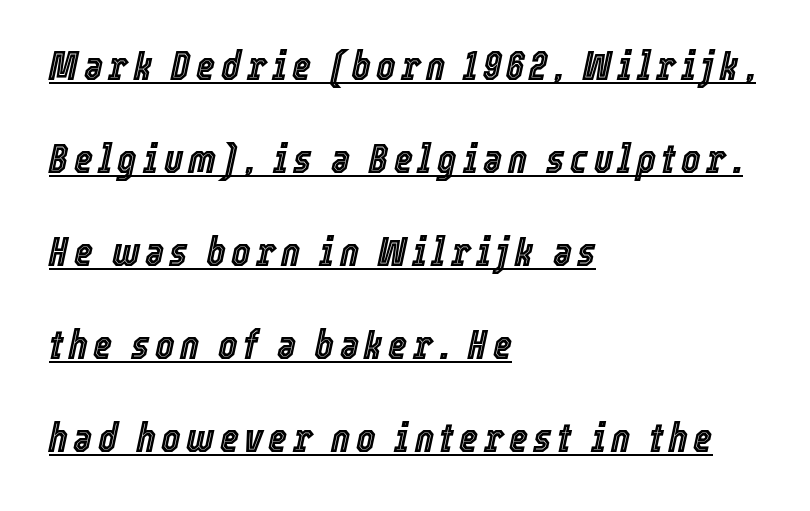
A continuous stroke trails under the words, as in a hyperlink. Proportional: the letters do not fall into vertical columns. Typeset ragged right — the left edge is the straight one. Every character sits at an angle, as italics do. Whoever set this chose breathing room over compactness in the vertical rhythm.
